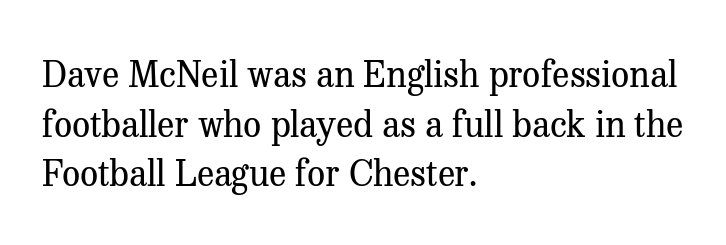
Q: Is the text bold? A: No.
Q: Is the text italic (slanted)? A: No, it is upright.
Q: Is the typeface a serif or a sans-serif typeface? A: Serif.
Q: Is the text underlined? A: No.
Q: How is the paragraph aligned? A: Left-aligned.
Q: Is the spacing between letters normal or unusually wide? A: Normal.
Q: Is the spacing between lines tight, normal or loose? A: Normal.
Q: Width (condensed, normal, or wide)? A: Normal.
Q: Stroke contrast? A: Medium.
Q: x-height? A: Medium.
Q: Monospaced? A: No.
